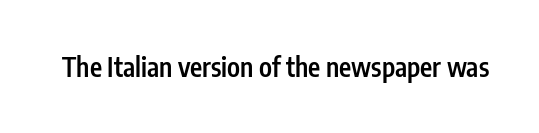
Q: Is the text bold? A: Semi-bold.
Q: Is the text italic (slanted)? A: No, it is upright.
Q: Is the text underlined? A: No.
Q: Is the spacing between letters normal or unusually wide? A: Normal.
